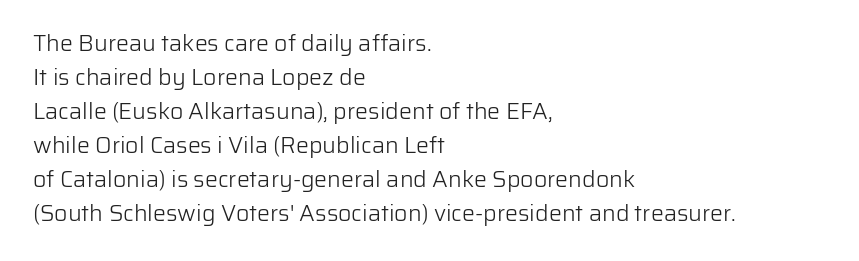
{"italic": "no", "bold": "no", "underline": "no", "align": "left", "line_spacing": "normal", "line_spacing_ratio": 1.48, "letter_spacing": "normal", "letter_spacing_em": 0.0, "glyph_px": 23}
